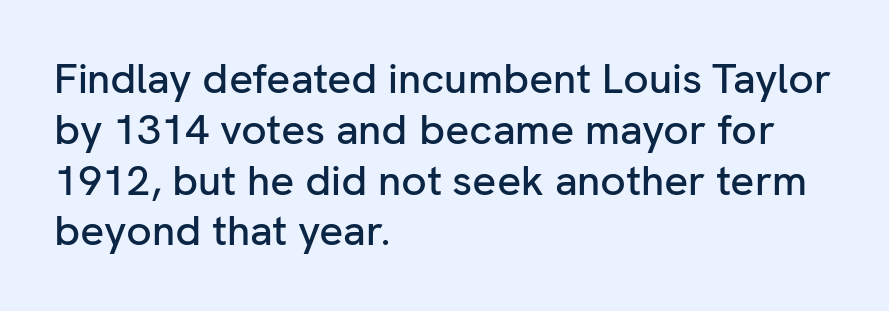
Q: Is the text italic (slanted)? A: No, it is upright.
Q: Is the typeface a serif or a sans-serif typeface? A: Sans-serif.
Q: Is the text underlined? A: No.
Q: How is the paragraph aligned? A: Left-aligned.
Q: Is the spacing between letters normal or unusually wide? A: Normal.
Q: Width (condensed, normal, or wide)? A: Normal.
Q: Stroke contrast? A: Low.
Q: x-height? A: Medium.
Q: Monospaced? A: No.
